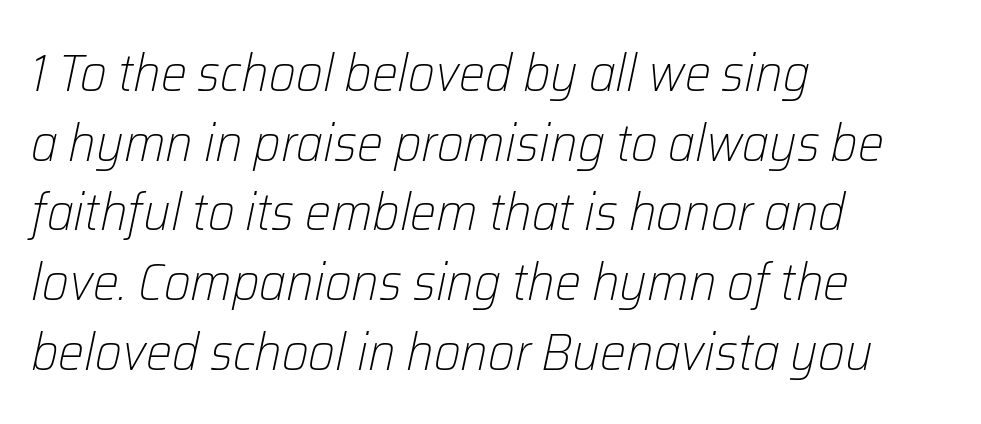
Q: Is the text bold? A: No.
Q: Is the text italic (slanted)? A: Yes, it leans right by about 12 degrees.
Q: Is the text underlined? A: No.
Q: How is the paragraph aligned? A: Left-aligned.
Q: Is the spacing between letters normal or unusually wide? A: Normal.
Q: Is the spacing between lines tight, normal or loose? A: Normal.
Q: Width (condensed, normal, or wide)? A: Normal.
Q: Stroke contrast? A: Low.
Q: x-height? A: Medium.
Q: Monospaced? A: No.
